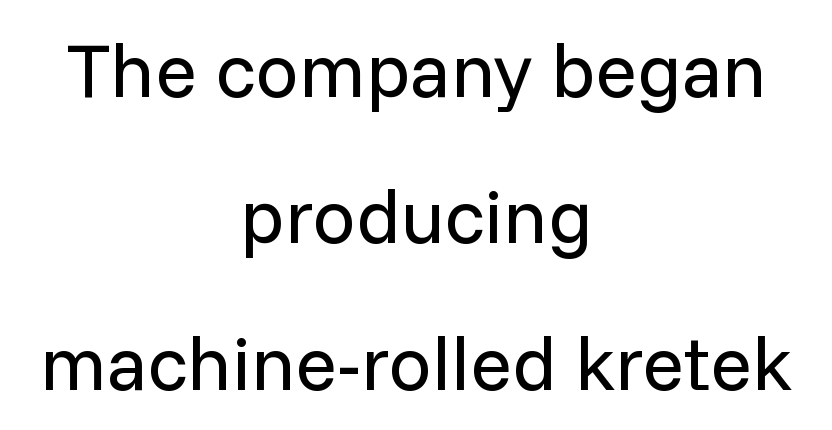
{"serif": "no", "italic": "no", "bold": "no", "weight": "regular", "width": "normal", "stroke_contrast": "low", "x_height": "medium", "monospaced": "no", "underline": "no", "align": "center", "line_spacing": "loose", "line_spacing_ratio": 1.9, "letter_spacing": "normal", "letter_spacing_em": 0.0, "glyph_px": 77}
